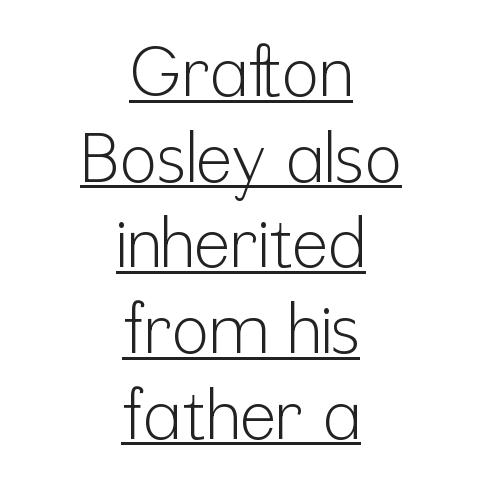
{"serif": "no", "italic": "no", "bold": "no", "weight": "light", "width": "condensed", "stroke_contrast": "low", "x_height": "medium", "monospaced": "no", "underline": "yes", "align": "center", "line_spacing": "normal", "line_spacing_ratio": 1.26, "letter_spacing": "normal", "letter_spacing_em": 0.0, "glyph_px": 68}
